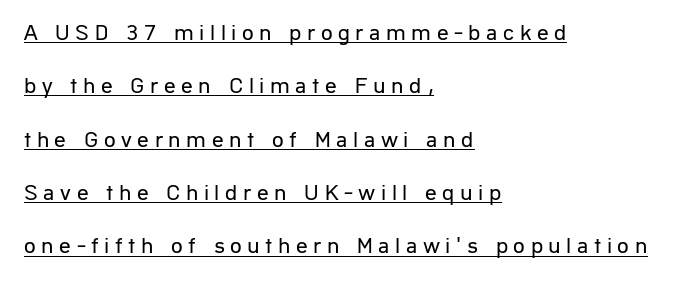
Q: Is the text bold? A: No.
Q: Is the text italic (slanted)? A: No, it is upright.
Q: Is the text underlined? A: Yes.
Q: How is the paragraph aligned? A: Left-aligned.
Q: Is the spacing between letters normal or unusually wide? A: Unusually wide.
Q: Is the spacing between lines tight, normal or loose? A: Loose.
